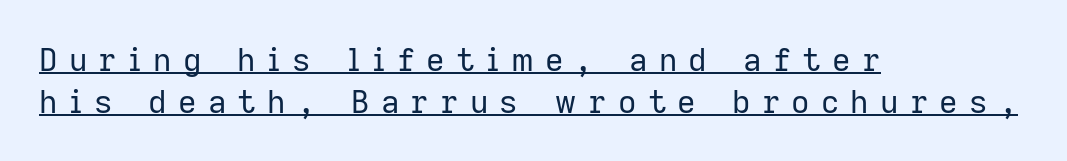
Q: Is the text bold? A: No.
Q: Is the text italic (slanted)? A: No, it is upright.
Q: Is the typeface a serif or a sans-serif typeface? A: Sans-serif.
Q: Is the text underlined? A: Yes.
Q: How is the paragraph aligned? A: Left-aligned.
Q: Is the spacing between letters normal or unusually wide? A: Unusually wide.
Q: Is the spacing between lines tight, normal or loose? A: Normal.
Q: Width (condensed, normal, or wide)? A: Normal.
Q: Stroke contrast? A: Low.
Q: x-height? A: Medium.
Q: Monospaced? A: No.
